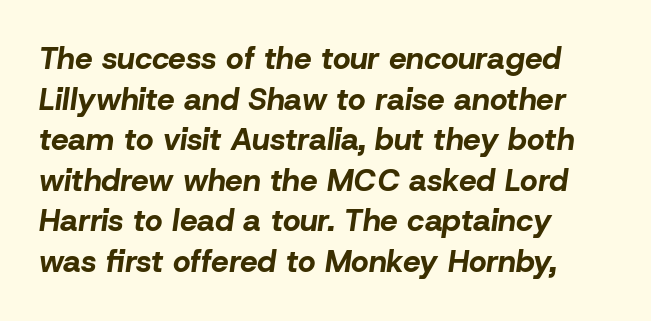
{"italic": "yes", "lean": "right", "slant_degrees": 8, "bold": "yes", "weight": "bold", "width": "normal", "stroke_contrast": "low", "x_height": "medium", "monospaced": "no", "underline": "no", "align": "left", "line_spacing": "normal", "line_spacing_ratio": 1.31, "letter_spacing": "normal", "letter_spacing_em": 0.0, "glyph_px": 31}
